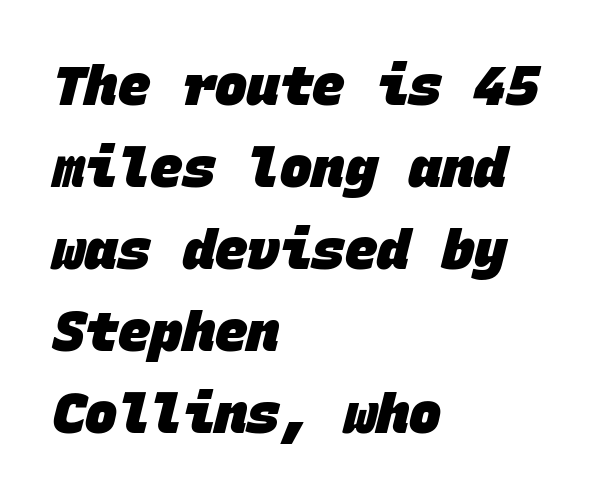
Q: Is the text bold? A: Yes.
Q: Is the typeface a serif or a sans-serif typeface? A: Sans-serif.
Q: Is the text underlined? A: No.
Q: How is the paragraph aligned? A: Left-aligned.
Q: Is the spacing between letters normal or unusually wide? A: Normal.
Q: Is the spacing between lines tight, normal or loose? A: Normal.
Q: Width (condensed, normal, or wide)? A: Normal.
Q: Stroke contrast? A: Low.
Q: x-height? A: Large.
Q: Monospaced? A: Yes.
